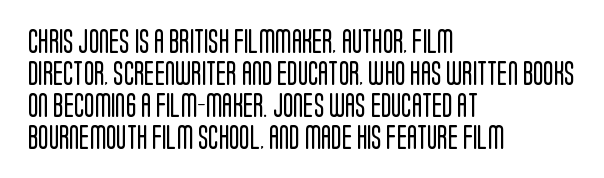
The strip under each line holds only bare page. You could call the tracking neutral — neither tight nor loose. Where is the straight margin? On the left. Upright lettering throughout. The weight tops out at a normal text grade.
